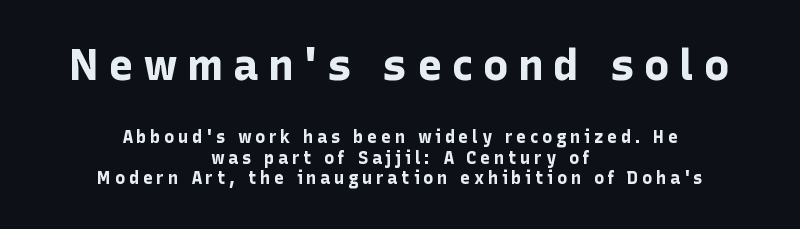
{"serif": "no", "italic": "no", "bold": "yes", "weight": "bold", "width": "normal", "stroke_contrast": "low", "x_height": "medium", "monospaced": "no", "underline": "no", "align": "center", "line_spacing_ratio": 1.22, "letter_spacing": "wide", "letter_spacing_em": 0.22, "larger_block": "first", "size_ratio": 2.53, "glyph_px": 43}
